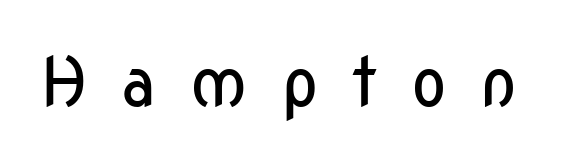
{"serif": "no", "italic": "no", "bold": "no", "weight": "regular", "width": "condensed", "stroke_contrast": "low", "x_height": "medium", "monospaced": "no", "underline": "no", "letter_spacing": "wide", "letter_spacing_em": 0.48, "glyph_px": 68}
